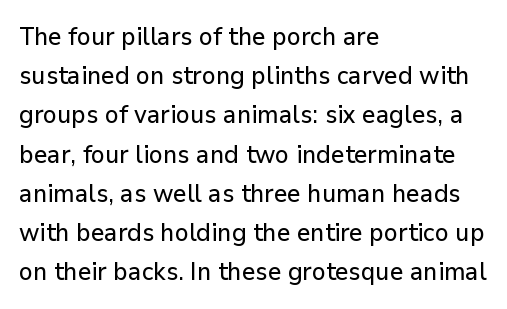
Q: Is the text italic (slanted)? A: No, it is upright.
Q: Is the text underlined? A: No.
Q: How is the paragraph aligned? A: Left-aligned.
Q: Is the spacing between letters normal or unusually wide? A: Normal.
Q: Is the spacing between lines tight, normal or loose? A: Normal.
